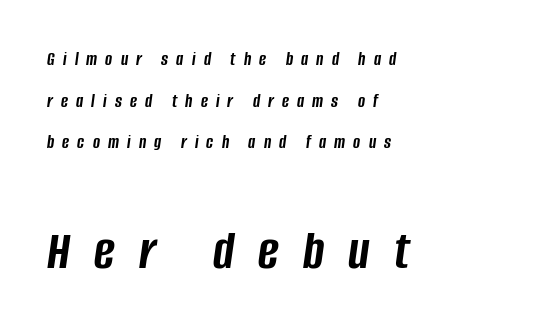
Inter-character spacing is expanded well beyond the font's built-in metrics. Words float on clear page, feet unadorned. Which margin do the lines hug? The left one — the right edge is uneven. The block of text is sparse from top to bottom, with ample space between rows. Plenty of ink on the page — the face is bold.
